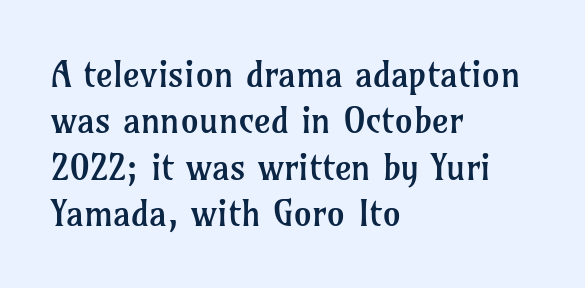
The image shows 36 px regular-weight serif type, upright; set left-aligned, normal line spacing (1.29x), normal letter spacing, not underlined; low stroke contrast and a medium x-height.
